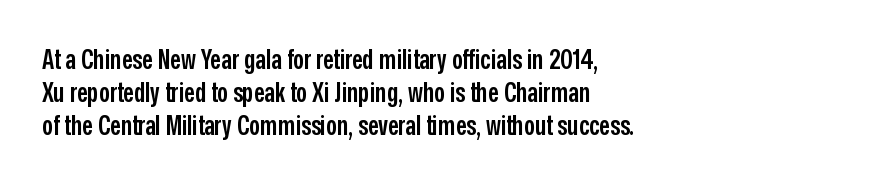
Q: Is the text bold? A: Semi-bold.
Q: Is the text italic (slanted)? A: No, it is upright.
Q: Is the text underlined? A: No.
Q: How is the paragraph aligned? A: Left-aligned.
Q: Is the spacing between letters normal or unusually wide? A: Normal.
